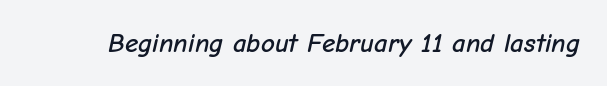
The image shows 27 px text type, italic (leaning right); set normal letter spacing, not underlined.
